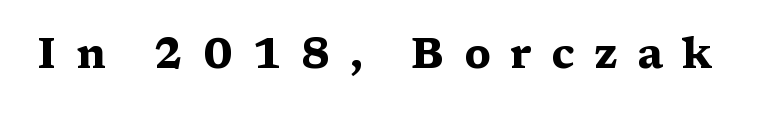
The image shows 42 px heavy, wide serif type, upright; set unusually wide letter spacing (+0.46 em), not underlined; medium stroke contrast and a medium x-height.
